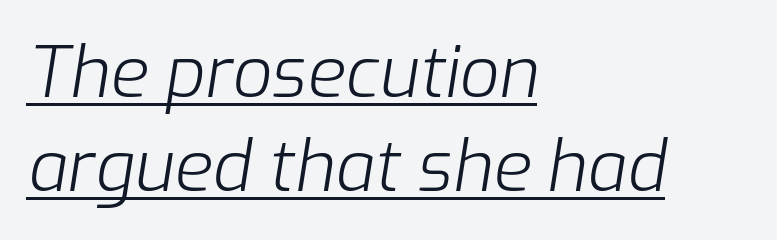
Spacing verdict: proportional, widths tailored to each character. These lines are set flush left with a ragged right edge. When letters slant like this, we call the style italic. Weight class: somewhere from thin through regular.
